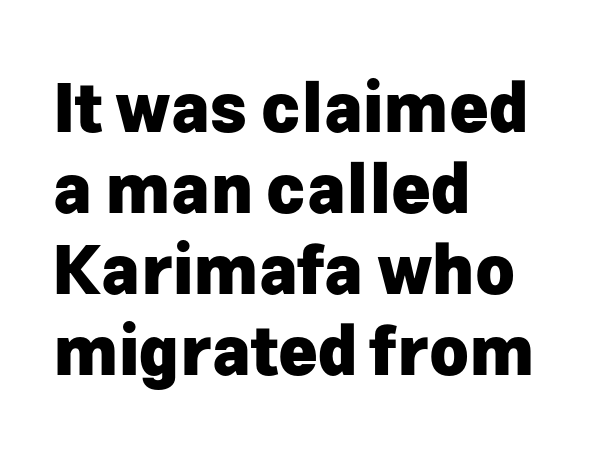
{"serif": "no", "italic": "no", "bold": "yes", "weight": "heavy", "width": "normal", "stroke_contrast": "low", "x_height": "medium", "monospaced": "no", "underline": "no", "align": "left", "line_spacing_ratio": 1.21, "letter_spacing": "normal", "letter_spacing_em": 0.0, "glyph_px": 67}
